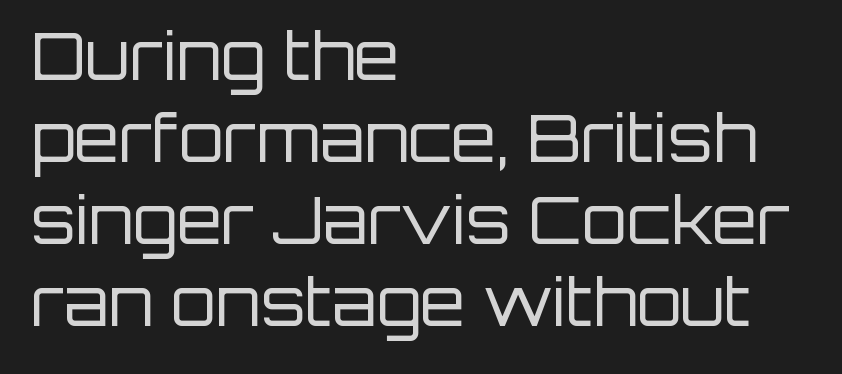
The image shows 65 px regular-weight sans-serif type, upright; set left-aligned, normal line spacing (1.26x), normal letter spacing, not underlined; low stroke contrast and a large x-height.
